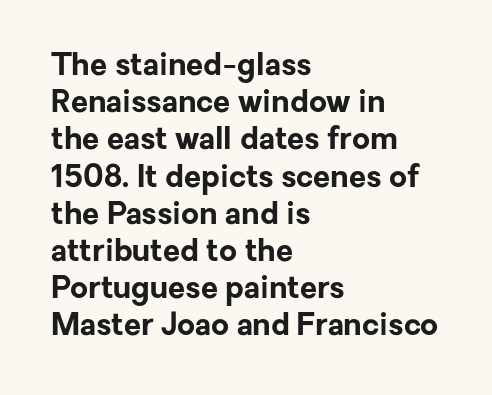
The image shows 31 px bold sans-serif type, upright; set left-aligned, line spacing 1.2x, normal letter spacing, not underlined; low stroke contrast and a medium x-height.
